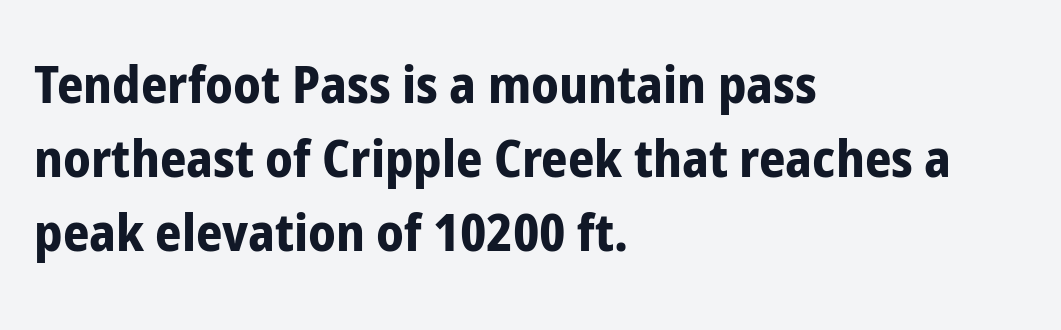
Unlike a traditional serif, this face leaves its strokes unadorned. Strong, thick strokes mark this as bold type. The passage is arranged the way most books set body copy — flush left. If you drew a line through each stem, it would be perfectly vertical. The passage shown stacks its lines at a standard gap.
